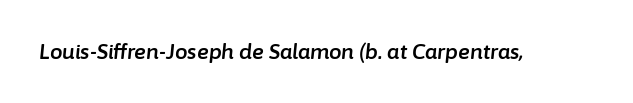
The image shows 20 px text type, italic (leaning right); set normal letter spacing, not underlined.
